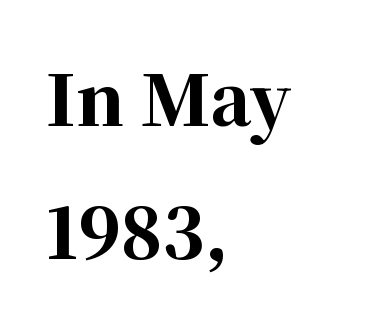
The image shows 69 px bold serif type, upright; set left-aligned, loose line spacing (1.93x), normal letter spacing, not underlined; high stroke contrast and a medium x-height.
